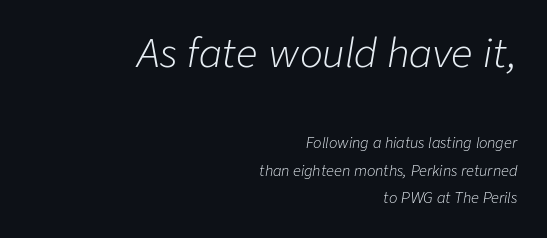
Q: Is the text bold? A: No.
Q: Is the text italic (slanted)? A: Yes, it leans right by about 9 degrees.
Q: Is the text underlined? A: No.
Q: How is the paragraph aligned? A: Right-aligned.
Q: Is the spacing between letters normal or unusually wide? A: Normal.
Q: Is the spacing between lines tight, normal or loose? A: Loose.
Q: Which block of text is set in a larger size, the first (top) or the second (bottom)? A: The first (top) one.
Q: Width (condensed, normal, or wide)? A: Normal.
Q: Stroke contrast? A: Low.
Q: x-height? A: Medium.
Q: Monospaced? A: No.
